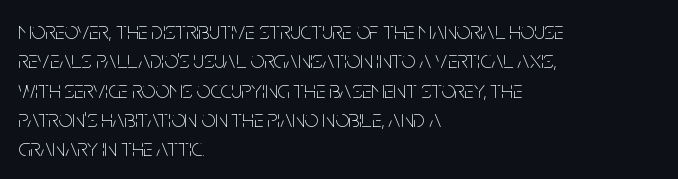
Q: Is the text bold? A: No.
Q: Is the text italic (slanted)? A: No, it is upright.
Q: Is the text underlined? A: No.
Q: How is the paragraph aligned? A: Left-aligned.
Q: Is the spacing between letters normal or unusually wide? A: Normal.
